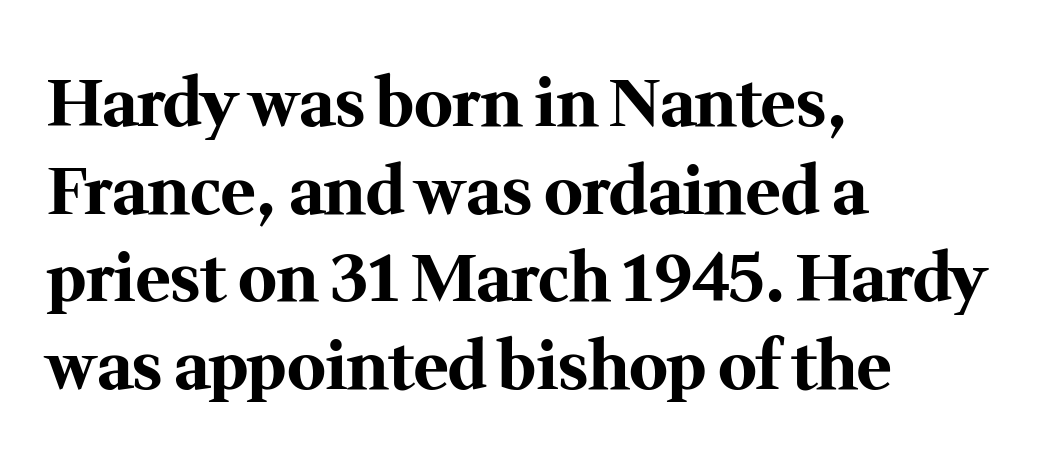
Q: Is the text bold? A: Yes.
Q: Is the text italic (slanted)? A: No, it is upright.
Q: Is the typeface a serif or a sans-serif typeface? A: Serif.
Q: Is the text underlined? A: No.
Q: How is the paragraph aligned? A: Left-aligned.
Q: Is the spacing between letters normal or unusually wide? A: Normal.
Q: Is the spacing between lines tight, normal or loose? A: Normal.
Q: Width (condensed, normal, or wide)? A: Normal.
Q: Stroke contrast? A: Medium.
Q: x-height? A: Medium.
Q: Monospaced? A: No.
